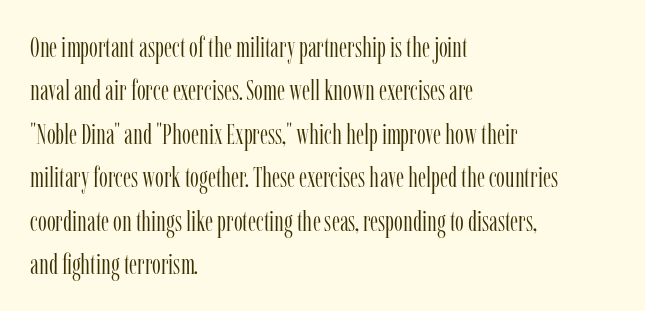
The image shows 28 px light, condensed serif type, upright; set left-aligned, normal line spacing (1.55x), normal letter spacing, not underlined; low stroke contrast and a medium x-height.
